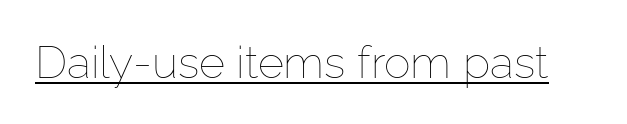
Q: Is the text bold? A: No.
Q: Is the text italic (slanted)? A: No, it is upright.
Q: Is the text underlined? A: Yes.
Q: Is the spacing between letters normal or unusually wide? A: Normal.
Q: Width (condensed, normal, or wide)? A: Normal.
Q: Stroke contrast? A: Low.
Q: x-height? A: Medium.
Q: Monospaced? A: No.
